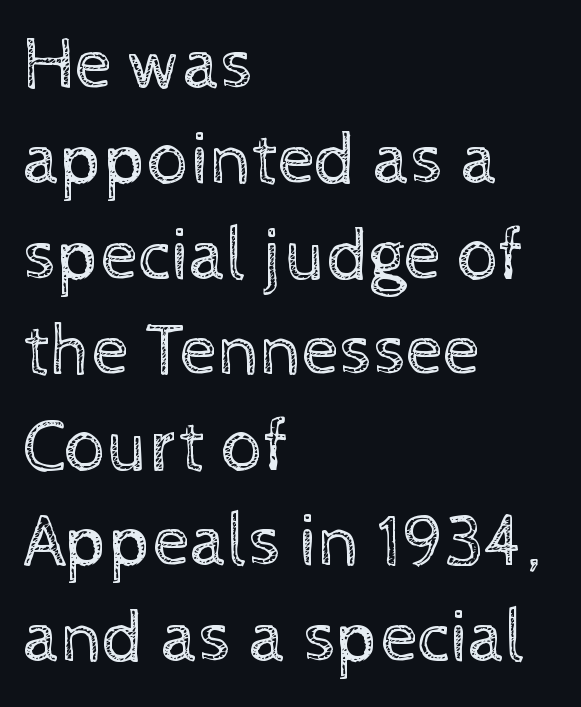
The image shows 74 px regular-weight type, upright; set left-aligned, normal line spacing (1.29x), normal letter spacing, not underlined; a medium x-height.
